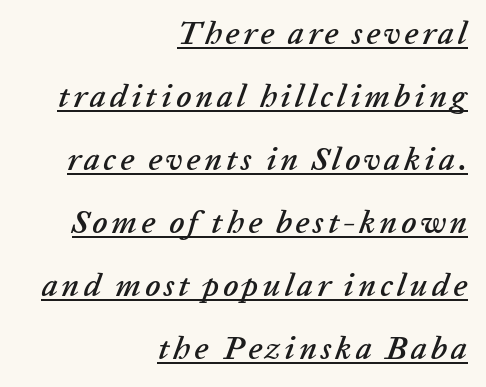
Q: Is the text italic (slanted)? A: Yes, it leans right by about 20 degrees.
Q: Is the text underlined? A: Yes.
Q: How is the paragraph aligned? A: Right-aligned.
Q: Is the spacing between lines tight, normal or loose? A: Loose.
Q: Width (condensed, normal, or wide)? A: Normal.
Q: Stroke contrast? A: Low.
Q: x-height? A: Medium.
Q: Monospaced? A: No.
